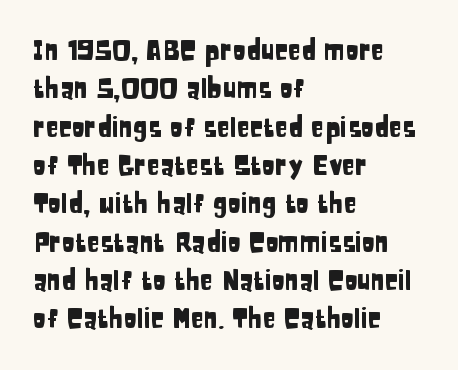
Compared with typical paragraphs, the rows here are spaced about the same. Posture: straight, roman, zero tilt. Inter-character spacing is left at the font's built-in metrics. The space beneath each line is pristine and unruled. The compositor pushed each line to the left boundary.
